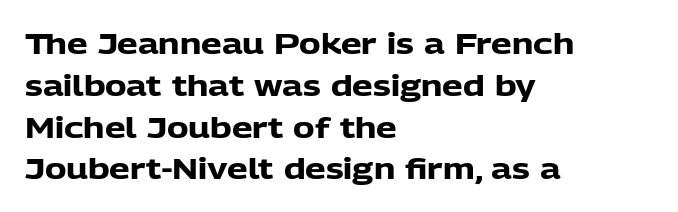
Words appear dense and cohesive because spacing is normal. Unlike a traditional serif, this face leaves its strokes unadorned. The lines sit at an ordinary, default distance from one another. Horizontally, the lines are justified to the leading edge only. Chunky letters — that's bold for sure.
